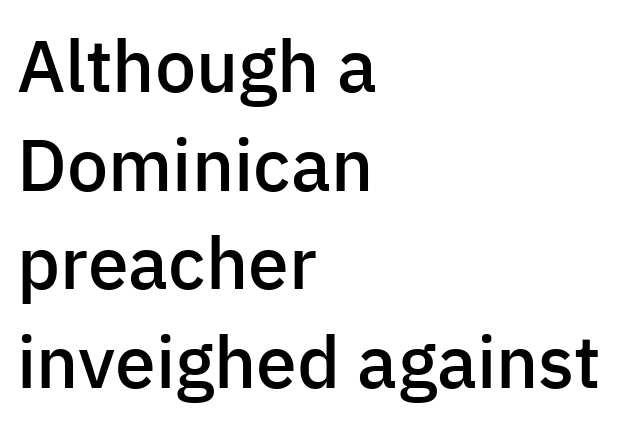
{"serif": "no", "italic": "no", "bold": "semi", "weight": "semibold", "width": "normal", "stroke_contrast": "low", "x_height": "medium", "monospaced": "no", "underline": "no", "align": "left", "line_spacing": "normal", "line_spacing_ratio": 1.35, "letter_spacing": "normal", "letter_spacing_em": 0.0, "glyph_px": 73}
